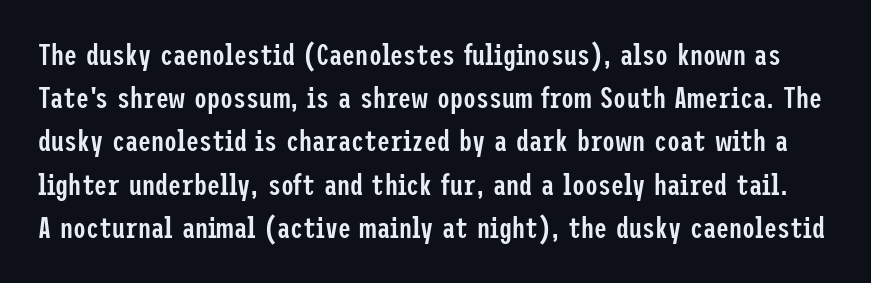
{"serif": "no", "italic": "no", "bold": "semi", "weight": "semibold", "width": "condensed", "stroke_contrast": "low", "x_height": "medium", "underline": "no", "line_spacing": "normal", "line_spacing_ratio": 1.49, "letter_spacing": "normal", "letter_spacing_em": 0.0, "glyph_px": 29}
